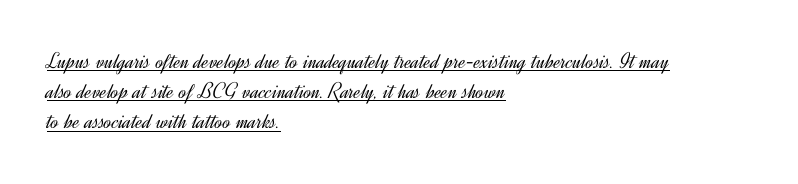
{"bold": "no", "underline": "yes", "align": "left", "line_spacing": "normal", "line_spacing_ratio": 1.31, "letter_spacing": "normal", "letter_spacing_em": 0.0, "glyph_px": 23}
